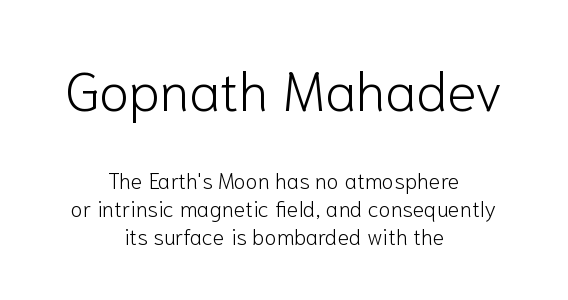
{"serif": "no", "italic": "no", "bold": "no", "weight": "light", "width": "normal", "stroke_contrast": "low", "x_height": "medium", "monospaced": "no", "underline": "no", "align": "center", "line_spacing": "normal", "line_spacing_ratio": 1.27, "letter_spacing": "normal", "letter_spacing_em": 0.0, "larger_block": "first", "size_ratio": 2.5, "glyph_px": 55}
